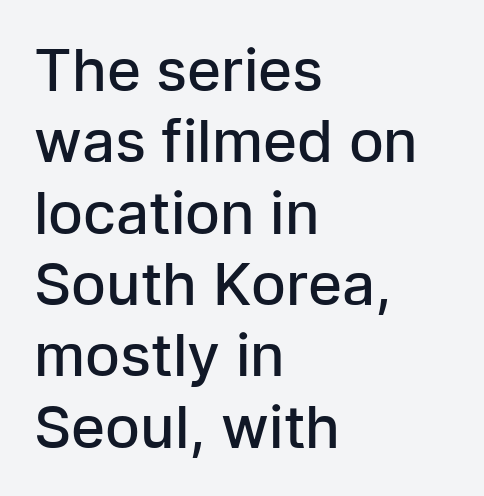
{"serif": "no", "italic": "no", "bold": "semi", "weight": "semibold", "width": "normal", "stroke_contrast": "low", "x_height": "medium", "monospaced": "no", "underline": "no", "align": "left", "line_spacing_ratio": 1.23, "letter_spacing": "normal", "letter_spacing_em": 0.0, "glyph_px": 58}
